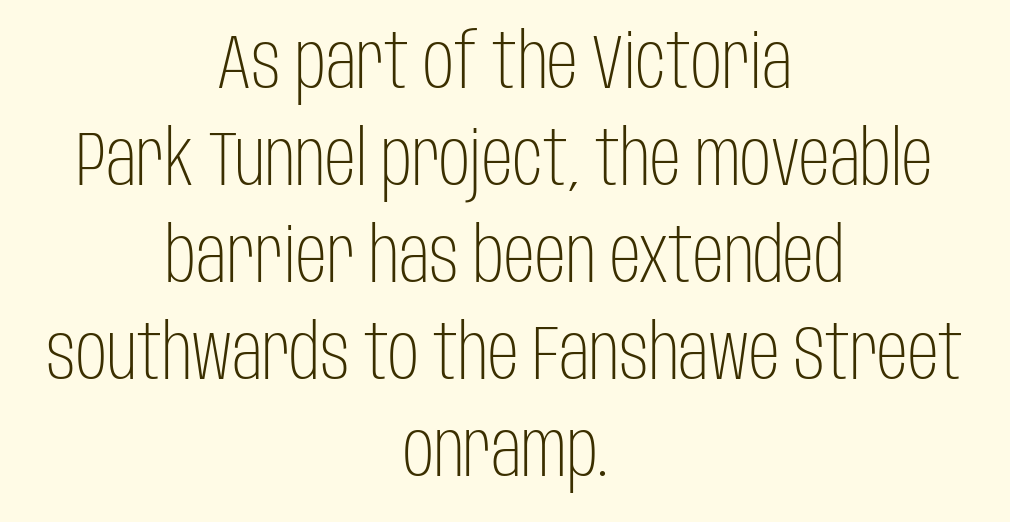
{"serif": "no", "italic": "no", "bold": "no", "weight": "light", "width": "condensed", "stroke_contrast": "low", "x_height": "large", "monospaced": "no", "underline": "no", "align": "center", "line_spacing": "normal", "line_spacing_ratio": 1.26, "letter_spacing": "normal", "letter_spacing_em": 0.0, "glyph_px": 77}
